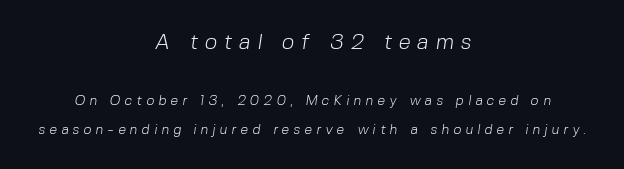
Q: Is the text bold? A: No.
Q: Is the text underlined? A: No.
Q: How is the paragraph aligned? A: Centered.
Q: Is the spacing between letters normal or unusually wide? A: Unusually wide.
Q: Is the spacing between lines tight, normal or loose? A: Loose.
Q: Which block of text is set in a larger size, the first (top) or the second (bottom)? A: The first (top) one.
